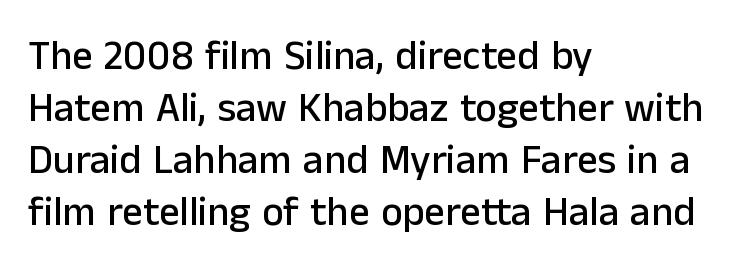
The image shows 41 px sans-serif type, upright; set left-aligned, normal line spacing (1.27x), normal letter spacing, not underlined; low stroke contrast and a medium x-height.
